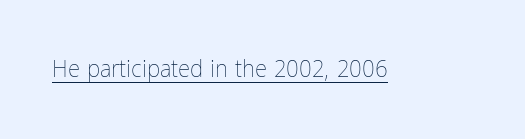
Q: Is the text bold? A: No.
Q: Is the text italic (slanted)? A: No, it is upright.
Q: Is the text underlined? A: Yes.
Q: Is the spacing between letters normal or unusually wide? A: Normal.
